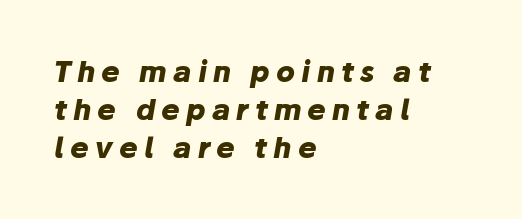
Baseline-to-baseline distance is the conventional proportion of letter height. The letters advance in unequal steps, a hallmark of proportional type. The glyphs are unaccompanied by any horizontal stroke below them. How heavy is the stroke? Heavy — this is a bold.
